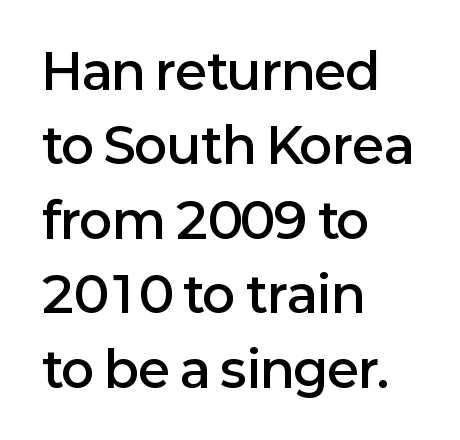
Q: Is the text bold? A: Semi-bold.
Q: Is the text italic (slanted)? A: No, it is upright.
Q: Is the typeface a serif or a sans-serif typeface? A: Sans-serif.
Q: Is the text underlined? A: No.
Q: How is the paragraph aligned? A: Left-aligned.
Q: Is the spacing between letters normal or unusually wide? A: Normal.
Q: Is the spacing between lines tight, normal or loose? A: Normal.
Q: Width (condensed, normal, or wide)? A: Normal.
Q: Stroke contrast? A: Low.
Q: x-height? A: Medium.
Q: Monospaced? A: No.
